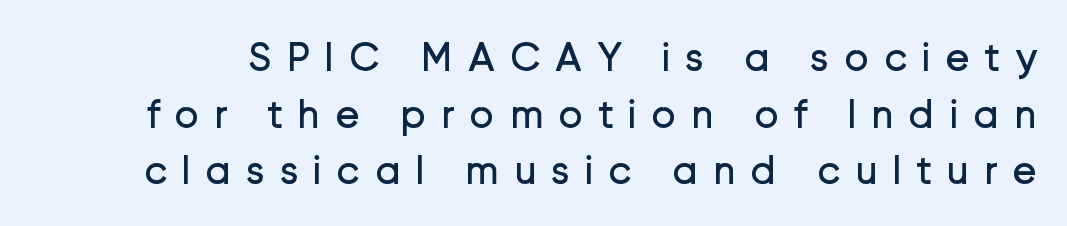
{"serif": "no", "italic": "no", "bold": "no", "weight": "regular", "width": "normal", "stroke_contrast": "low", "x_height": "medium", "monospaced": "no", "underline": "no", "line_spacing": "normal", "line_spacing_ratio": 1.35, "letter_spacing": "wide", "letter_spacing_em": 0.34, "glyph_px": 42}
